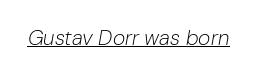
Q: Is the text bold? A: No.
Q: Is the text italic (slanted)? A: Yes, it leans right by about 10 degrees.
Q: Is the text underlined? A: Yes.
Q: Is the spacing between letters normal or unusually wide? A: Normal.
